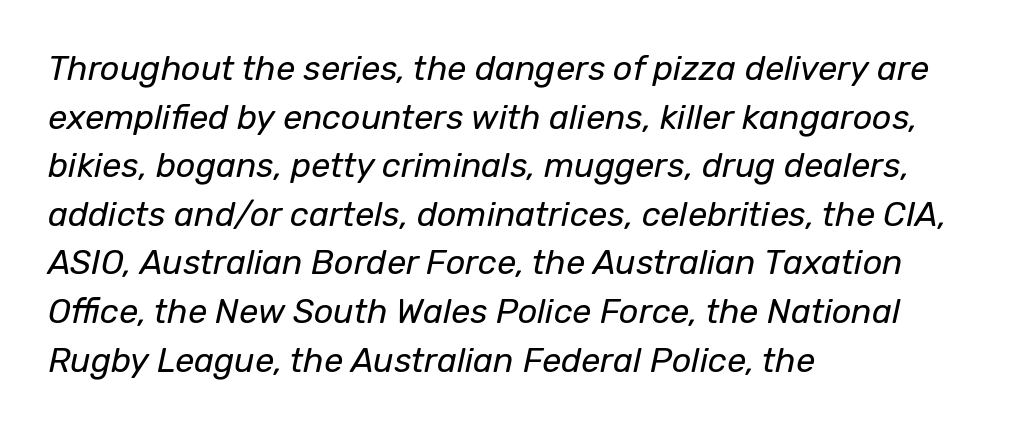
The image shows 34 px regular-weight type, italic (leaning right); set left-aligned, normal line spacing (1.43x), normal letter spacing, not underlined; low stroke contrast and a medium x-height.
